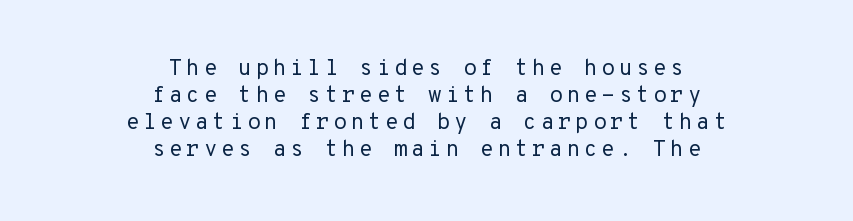
Q: Is the text bold? A: No.
Q: Is the text italic (slanted)? A: No, it is upright.
Q: Is the text underlined? A: No.
Q: How is the paragraph aligned? A: Centered.
